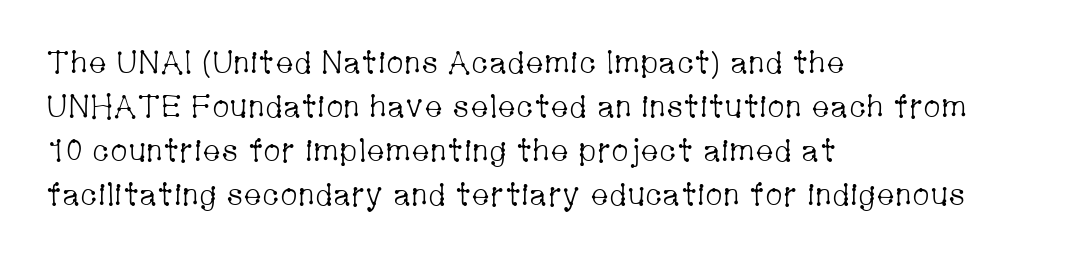
These lines were composed using upright roman letters. Note the varied advance widths — an 'i' is clearly narrower than an 'm'. The specimen omits any rule beneath the text block's lines. Normally led — the rows are evenly, conventionally spaced. The weight tops out at a normal text grade.
